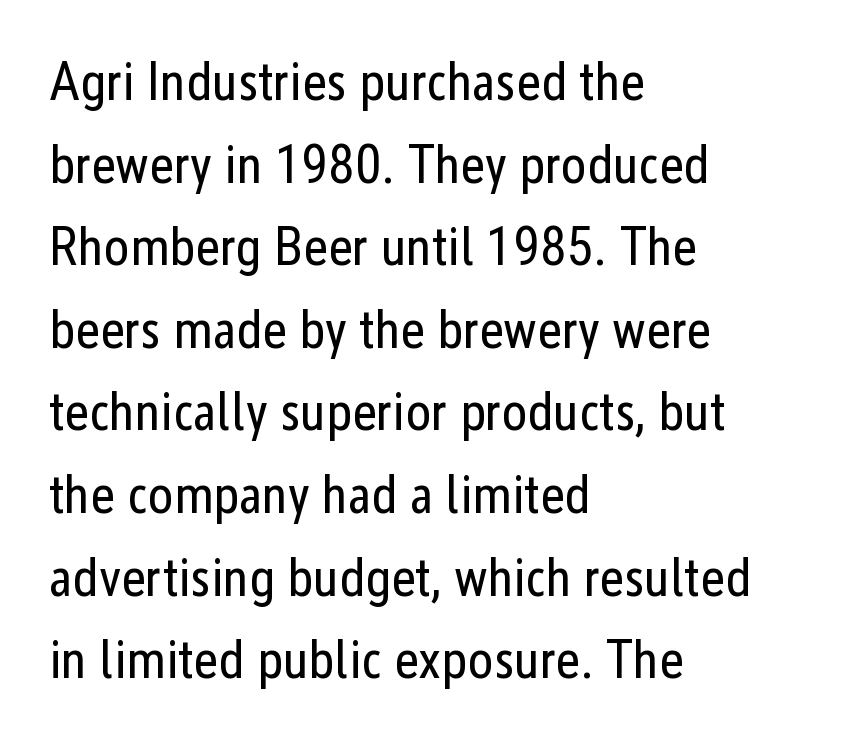
{"serif": "no", "italic": "no", "bold": "no", "weight": "regular", "width": "condensed", "stroke_contrast": "low", "x_height": "medium", "monospaced": "no", "underline": "no", "align": "left", "line_spacing": "normal", "line_spacing_ratio": 1.53, "letter_spacing": "normal", "letter_spacing_em": 0.0, "glyph_px": 54}
